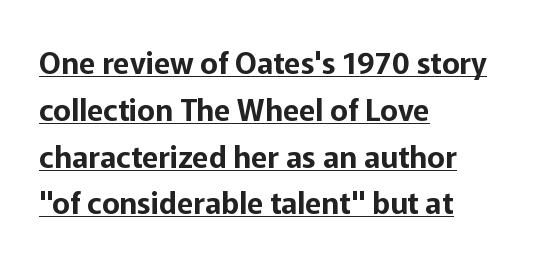
Visually the block forms a straight wall on the left and a jagged coastline on the right. What stands out about the letter spacing? Nothing — it is the standard amount. These lines are rendered in a variable-pitch font. A baseline rule has been typeset under these characters. What kind of face is this? One without serifs — a sans.
